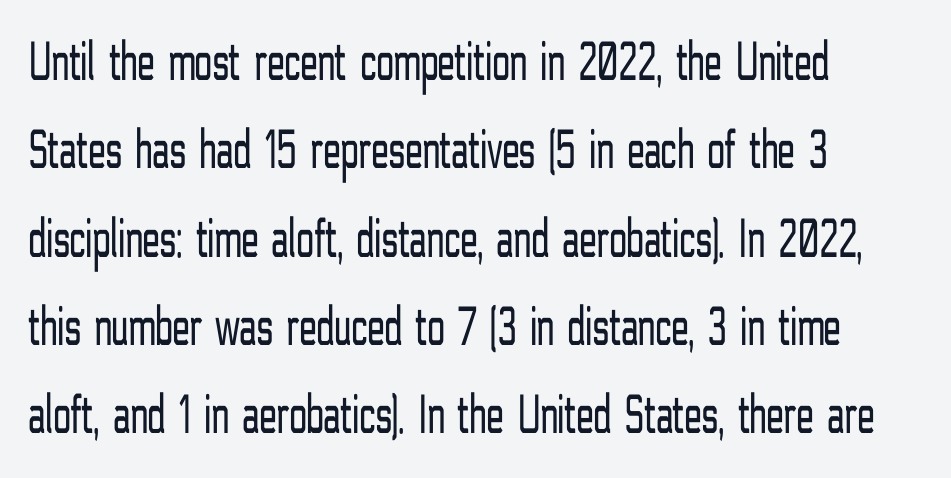
Q: Is the text bold? A: No.
Q: Is the text italic (slanted)? A: No, it is upright.
Q: Is the typeface a serif or a sans-serif typeface? A: Sans-serif.
Q: Is the text underlined? A: No.
Q: How is the paragraph aligned? A: Left-aligned.
Q: Is the spacing between letters normal or unusually wide? A: Normal.
Q: Is the spacing between lines tight, normal or loose? A: Normal.
Q: Width (condensed, normal, or wide)? A: Condensed.
Q: Stroke contrast? A: Low.
Q: x-height? A: Medium.
Q: Monospaced? A: No.
